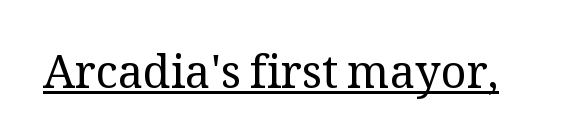
The image shows 45 px regular-weight serif type, upright; set normal letter spacing, underlined; medium stroke contrast and a medium x-height.
